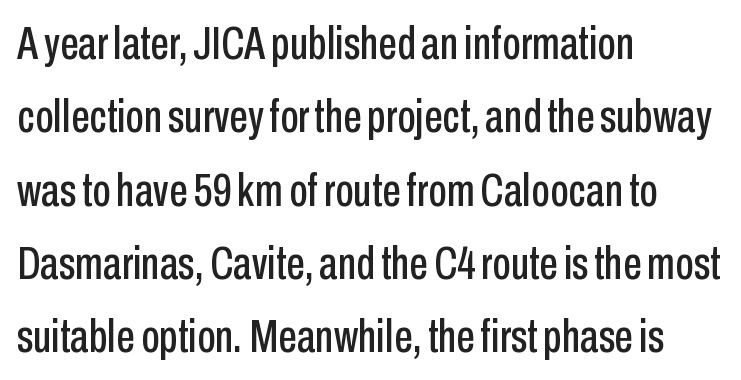
Normally led — the rows are evenly, conventionally spaced. Classification — sans serif. Every row of glyphs begins at an identical x-position on the left. The type is set solid horizontally, with unmodified tracking. Note the varied advance widths — an 'i' is clearly narrower than an 'm'. Notice how the stems are strictly vertical — no italics here.
